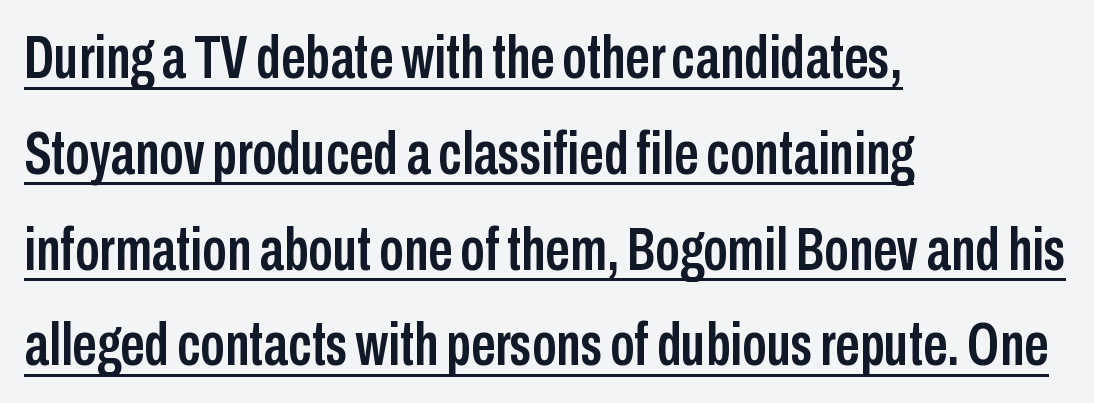
The image shows 61 px condensed sans-serif type, upright; set left-aligned, normal line spacing (1.57x), normal letter spacing, underlined; low stroke contrast and a medium x-height.
